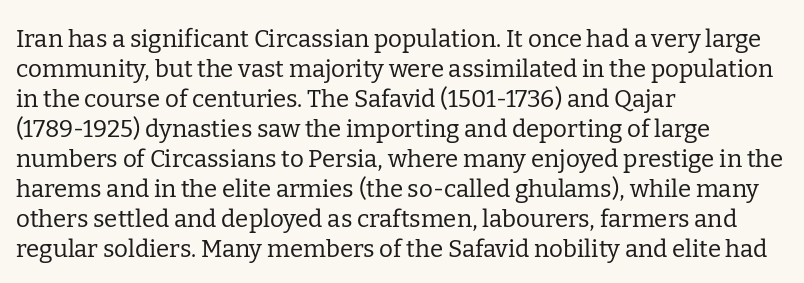
Honestly, there is no underline to notice here at all. The font's upright variant was chosen for this text. Horizontally, the lines are justified to the leading edge only. Bold? No — there's no thickening of the strokes.
